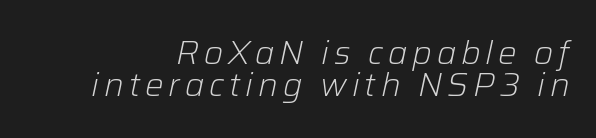
Baseline-to-baseline distance is barely more than the letter height. The typeface has the unassuming heft of standard copy or less. Proportional: the letters do not fall into vertical columns. The font's italic variant was chosen for this text.
